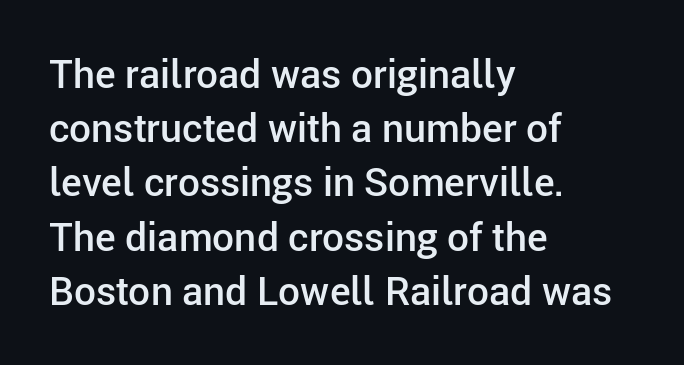
The image shows 39 px semibold sans-serif type, upright; set left-aligned, normal line spacing (1.39x), normal letter spacing, not underlined; low stroke contrast and a medium x-height.
